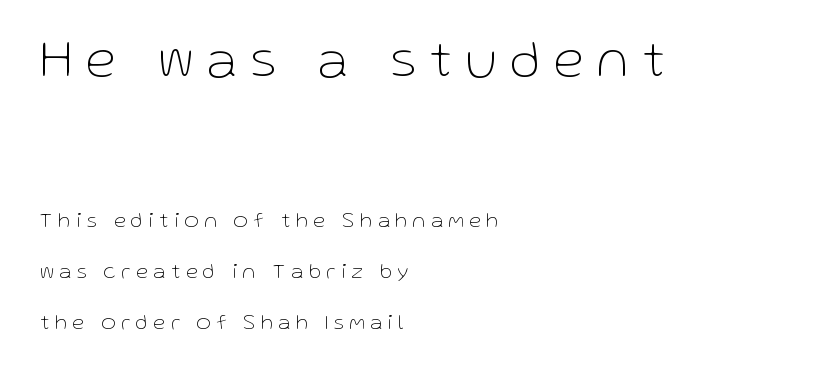
{"serif": "no", "italic": "no", "bold": "no", "weight": "thin", "width": "normal", "stroke_contrast": "low", "x_height": "medium", "monospaced": "no", "underline": "no", "align": "left", "line_spacing": "loose", "line_spacing_ratio": 2.32, "letter_spacing": "wide", "letter_spacing_em": 0.26, "larger_block": "first", "size_ratio": 2.5, "glyph_px": 55}
